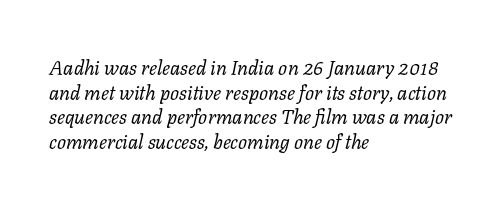
Q: Is the text bold? A: No.
Q: Is the text italic (slanted)? A: Yes, it leans right by about 11 degrees.
Q: Is the text underlined? A: No.
Q: How is the paragraph aligned? A: Left-aligned.
Q: Is the spacing between letters normal or unusually wide? A: Normal.
